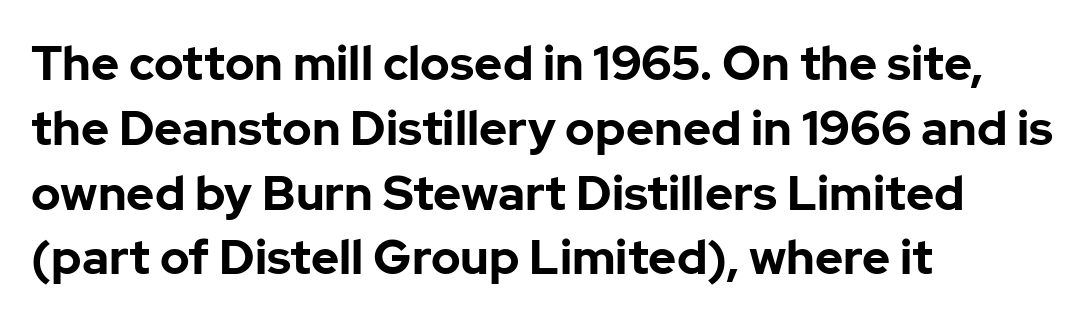
{"serif": "no", "italic": "no", "bold": "yes", "weight": "bold", "width": "normal", "stroke_contrast": "low", "x_height": "medium", "monospaced": "no", "underline": "no", "align": "left", "line_spacing": "normal", "line_spacing_ratio": 1.35, "letter_spacing": "normal", "letter_spacing_em": 0.0, "glyph_px": 48}
